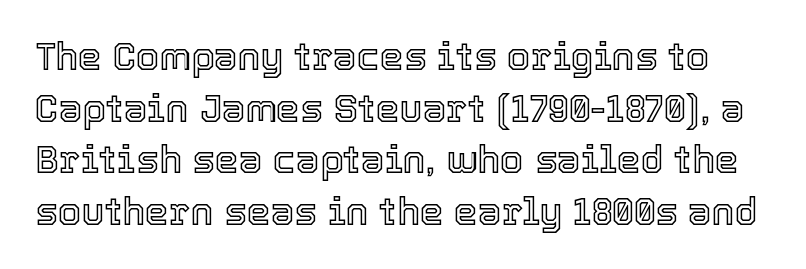
The image shows 38 px text type, upright; set normal line spacing (1.36x), normal letter spacing, not underlined; a medium x-height.
